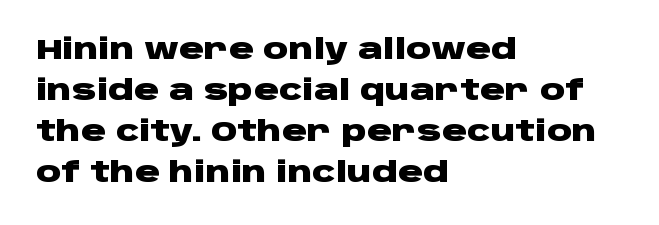
The image shows 28 px heavy, wide sans-serif type, upright; set left-aligned, normal line spacing (1.46x), normal letter spacing, not underlined; low stroke contrast and a large x-height.
